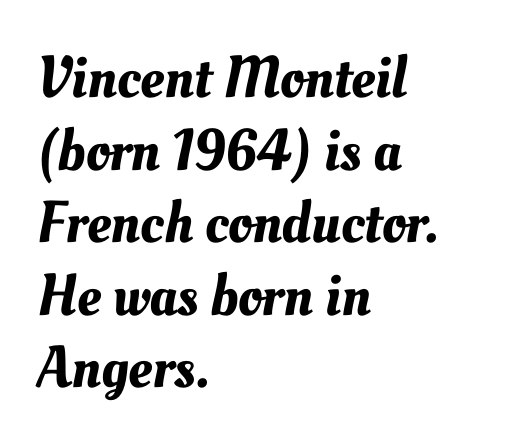
{"width": "normal", "stroke_contrast": "medium", "x_height": "small", "monospaced": "no", "underline": "no", "align": "left", "line_spacing_ratio": 1.23, "letter_spacing": "normal", "letter_spacing_em": 0.0, "glyph_px": 59}
